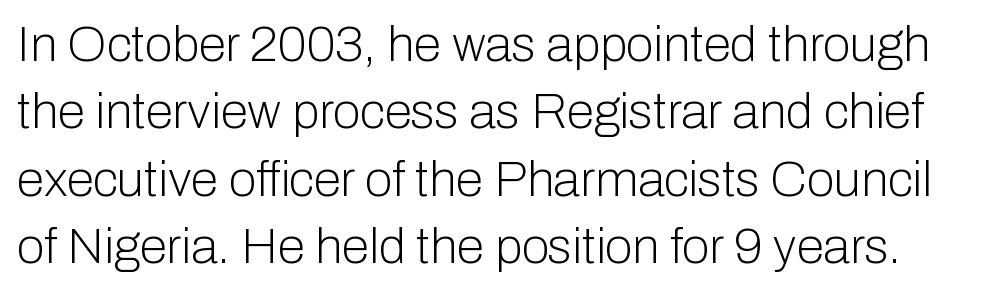
{"serif": "no", "italic": "no", "bold": "no", "weight": "light", "width": "normal", "stroke_contrast": "low", "x_height": "medium", "monospaced": "no", "underline": "no", "line_spacing": "normal", "line_spacing_ratio": 1.35, "letter_spacing": "normal", "letter_spacing_em": 0.0, "glyph_px": 50}
